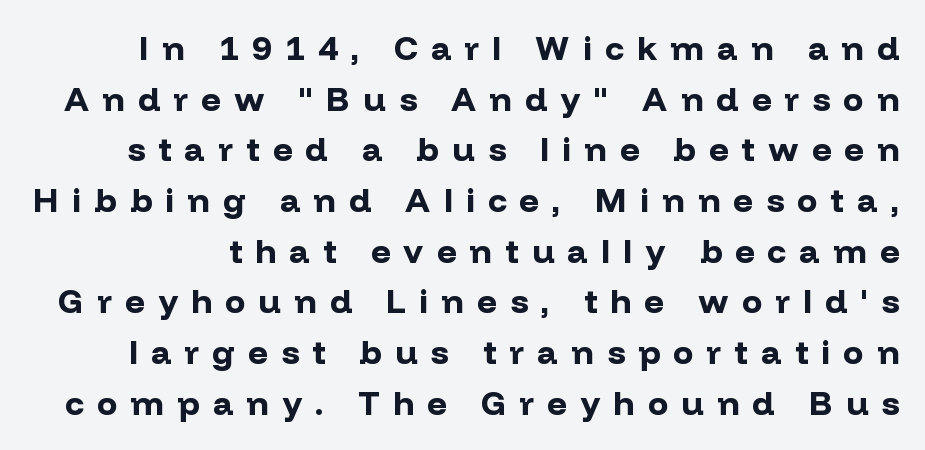
Italic? Not at all — the glyphs are vertical. Leading: standard. Compared with an ordinary text face, these strokes are far heavier — a full bold. Underline: absent. The horizontal fit of the characters is loose and conspicuously gappy.
